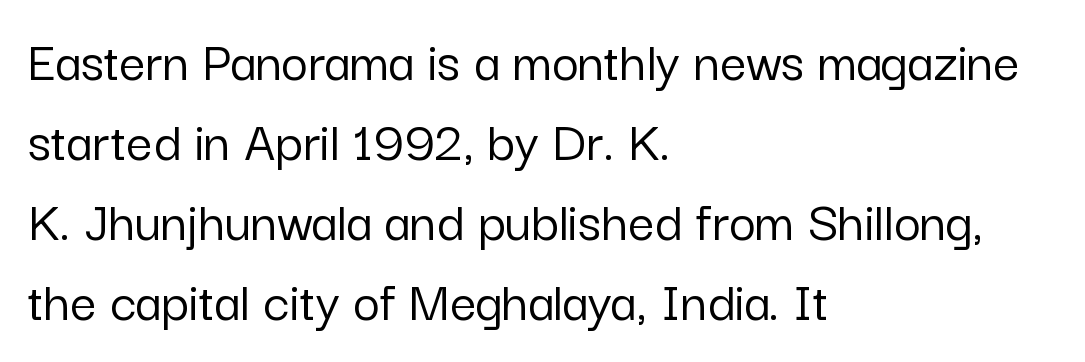
Is there any slant? The stems are plumb. These lines are rendered in a variable-pitch font. The words here are not underlined. Notice how the passage keeps a crisp vertical edge on the left only. Between one letter and the next there's only the usual sliver of space.
